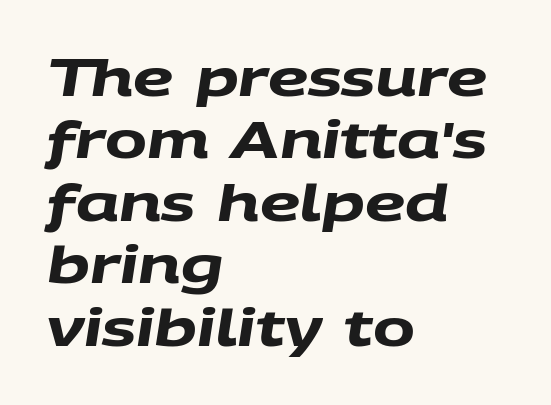
{"serif": "no", "bold": "yes", "weight": "heavy", "width": "wide", "stroke_contrast": "medium", "x_height": "large", "monospaced": "no", "underline": "no", "align": "left", "line_spacing": "normal", "line_spacing_ratio": 1.25, "letter_spacing": "normal", "letter_spacing_em": 0.0, "glyph_px": 50}
